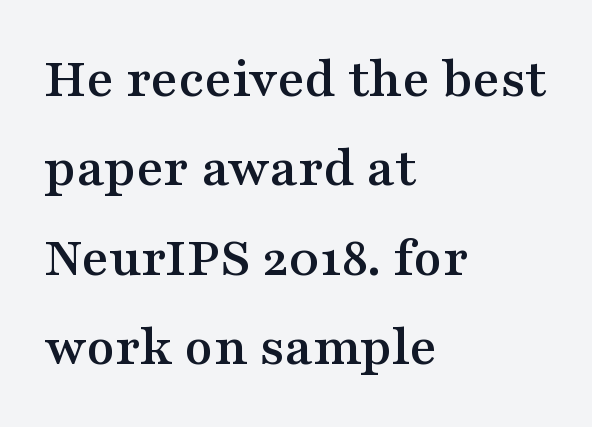
The image shows 58 px wide serif type, upright; set left-aligned, normal line spacing (1.54x), normal letter spacing, not underlined; medium stroke contrast and a medium x-height.
